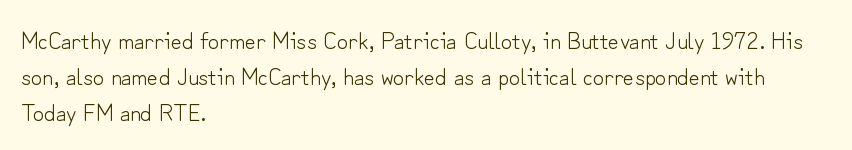
{"italic": "no", "bold": "no", "underline": "no", "align": "left", "line_spacing": "normal", "line_spacing_ratio": 1.51, "letter_spacing": "normal", "letter_spacing_em": 0.0, "glyph_px": 24}
